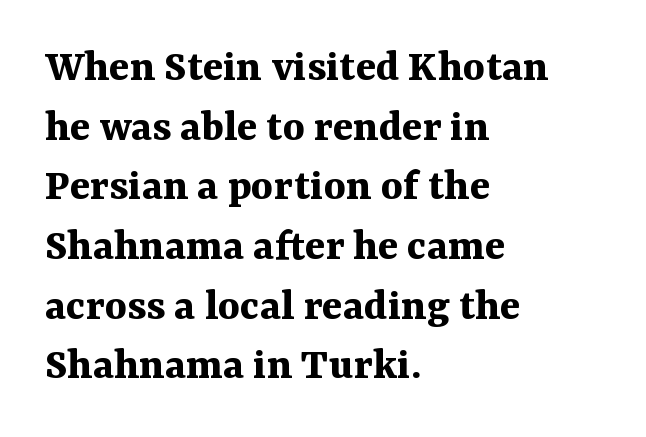
Q: Is the text bold? A: Yes.
Q: Is the text italic (slanted)? A: No, it is upright.
Q: Is the typeface a serif or a sans-serif typeface? A: Serif.
Q: Is the text underlined? A: No.
Q: How is the paragraph aligned? A: Left-aligned.
Q: Is the spacing between letters normal or unusually wide? A: Normal.
Q: Is the spacing between lines tight, normal or loose? A: Normal.
Q: Width (condensed, normal, or wide)? A: Normal.
Q: Stroke contrast? A: Medium.
Q: x-height? A: Medium.
Q: Monospaced? A: No.
